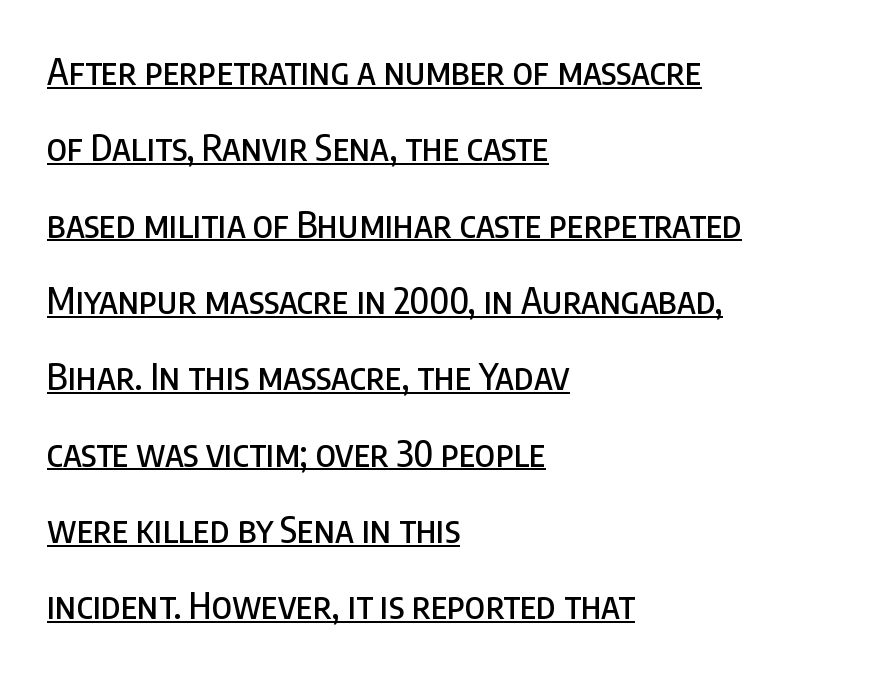
{"serif": "no", "italic": "no", "width": "condensed", "stroke_contrast": "low", "x_height": "large", "monospaced": "no", "underline": "yes", "align": "left", "line_spacing": "loose", "line_spacing_ratio": 2.12, "letter_spacing": "normal", "letter_spacing_em": 0.0, "glyph_px": 36}
